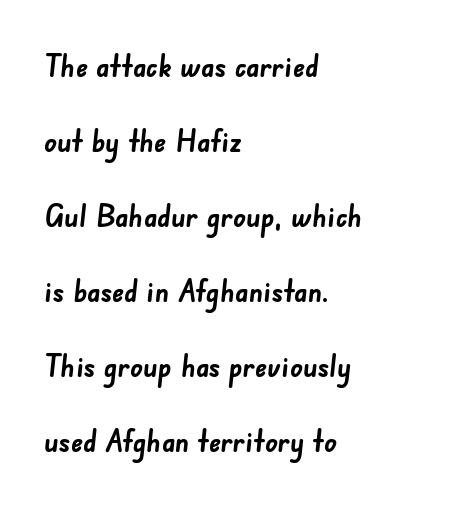
{"serif": "no", "bold": "yes", "weight": "semibold", "width": "normal", "stroke_contrast": "low", "x_height": "small", "monospaced": "no", "underline": "no", "align": "left", "line_spacing": "loose", "line_spacing_ratio": 2.42, "letter_spacing": "normal", "letter_spacing_em": 0.0, "glyph_px": 31}
